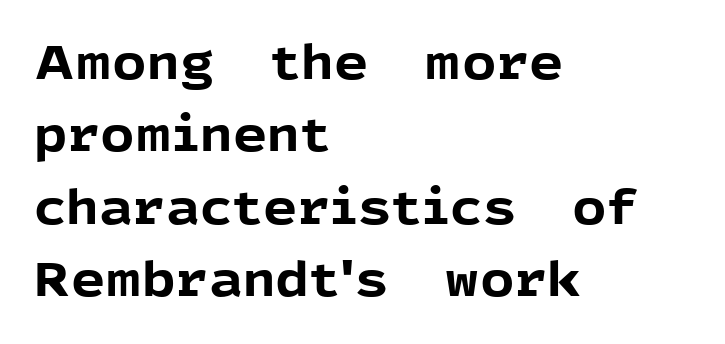
Q: Is the text bold? A: Yes.
Q: Is the text italic (slanted)? A: No, it is upright.
Q: Is the typeface a serif or a sans-serif typeface? A: Sans-serif.
Q: Is the text underlined? A: No.
Q: How is the paragraph aligned? A: Left-aligned.
Q: Is the spacing between letters normal or unusually wide? A: Normal.
Q: Is the spacing between lines tight, normal or loose? A: Normal.
Q: Width (condensed, normal, or wide)? A: Normal.
Q: x-height? A: Medium.
Q: Monospaced? A: No.
